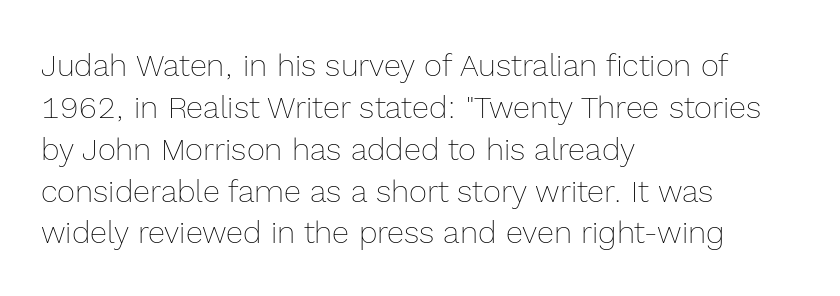
{"italic": "no", "bold": "no", "weight": "thin", "width": "normal", "x_height": "medium", "monospaced": "no", "underline": "no", "align": "left", "line_spacing": "normal", "line_spacing_ratio": 1.35, "letter_spacing": "normal", "letter_spacing_em": 0.0, "glyph_px": 31}
